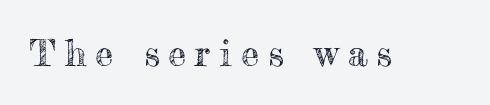
Substantial extra tracking has been applied to these lines. The specimen reads as upright at a glance. The specimen omits any rule beneath the text block's lines. Each letter keeps its own natural width here, so spacing adapts to shape.
